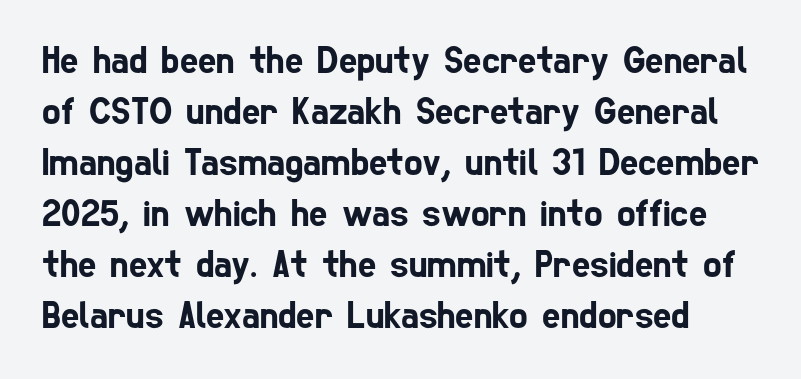
Does the leading feel generous? No, just average. Only glyphs here, with clear space below each row. Proportional: the letters do not fall into vertical columns. Nobody touched the tracking dial on this one. Serifs: no, the terminals of the letterforms are clean.
